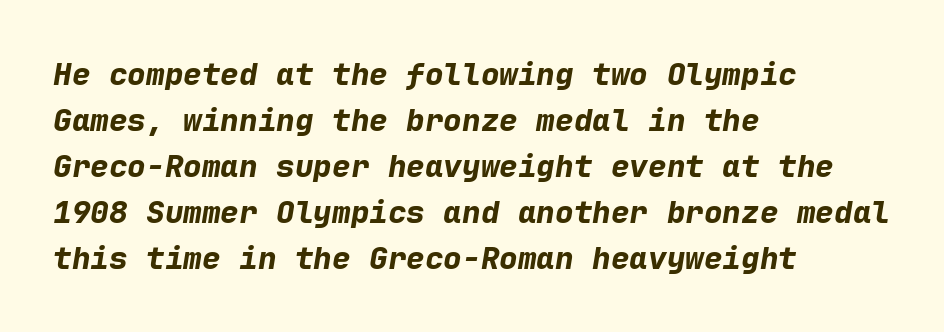
The image shows 31 px bold type, italic (leaning right), monospaced; set left-aligned, normal line spacing (1.48x), normal letter spacing, not underlined; low stroke contrast and a medium x-height.
